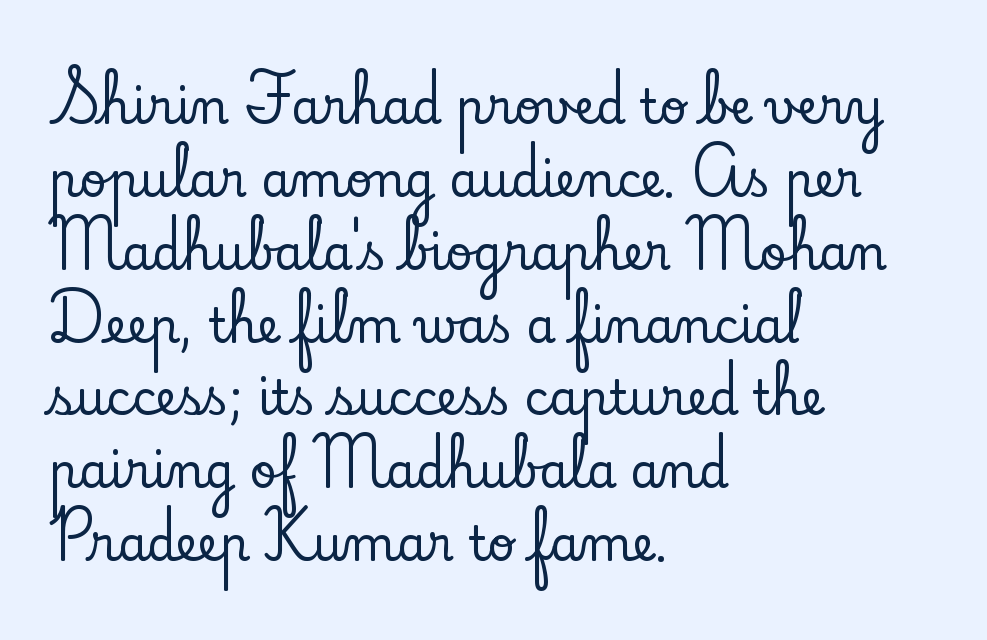
{"serif": "yes", "italic": "no", "width": "normal", "stroke_contrast": "low", "x_height": "small", "monospaced": "no", "underline": "no", "align": "left", "line_spacing": "normal", "line_spacing_ratio": 1.55, "letter_spacing": "normal", "letter_spacing_em": 0.0, "glyph_px": 47}
